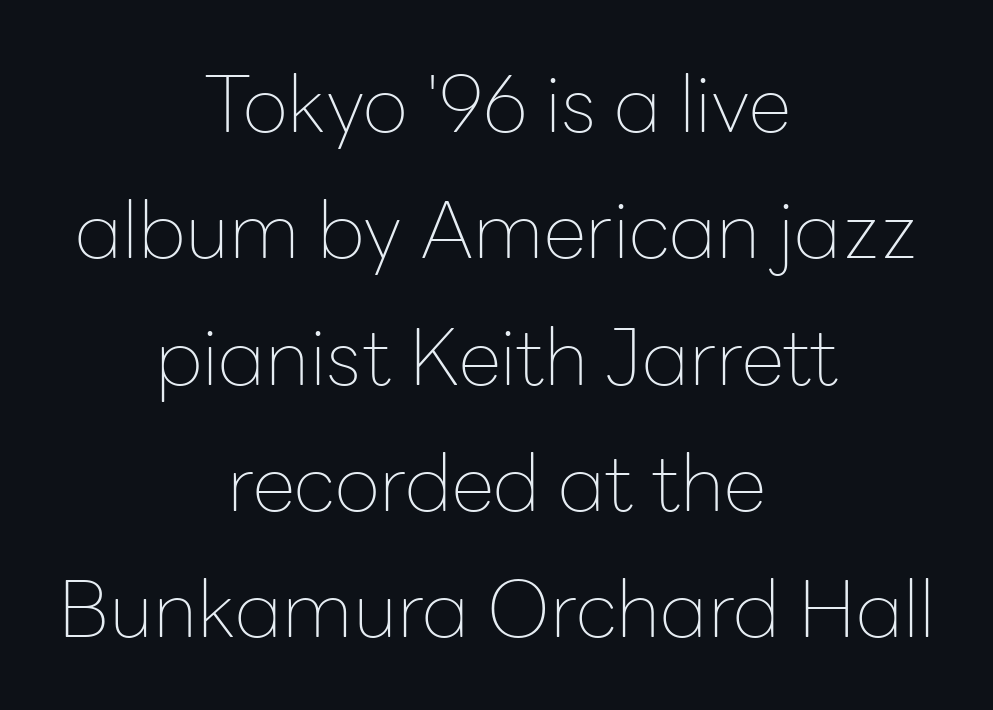
Here the designer chose a conventional face with non-uniform glyph widths. These lines are centered, leaving both edges ragged. Short note: letters normally spaced. Descenders are the only things crossing below the line.
